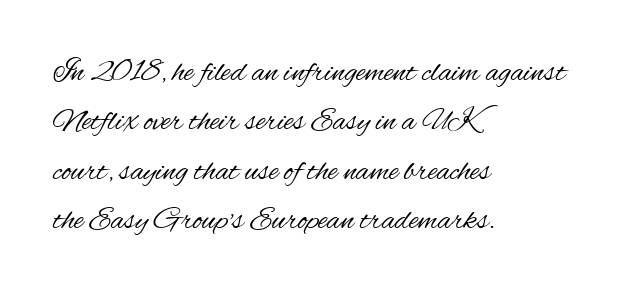
Q: Is the text bold? A: No.
Q: Is the text italic (slanted)? A: Yes.
Q: Is the typeface a serif or a sans-serif typeface? A: Sans-serif.
Q: Is the text underlined? A: No.
Q: How is the paragraph aligned? A: Left-aligned.
Q: Is the spacing between letters normal or unusually wide? A: Normal.
Q: Is the spacing between lines tight, normal or loose? A: Normal.
Q: Width (condensed, normal, or wide)? A: Condensed.
Q: Stroke contrast? A: Medium.
Q: x-height? A: Small.
Q: Monospaced? A: No.
